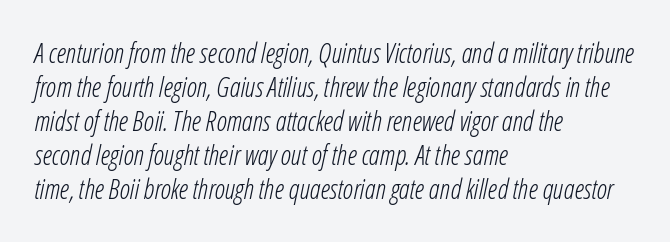
The image shows 27 px text type, italic (leaning right); set left-aligned, normal line spacing (1.26x), normal letter spacing, not underlined.
